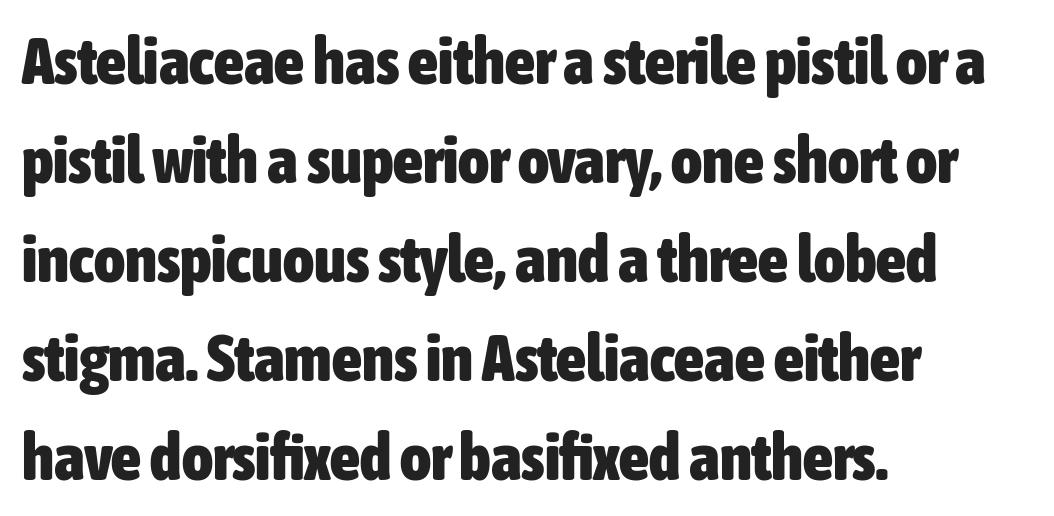
{"serif": "no", "italic": "no", "bold": "yes", "weight": "heavy", "width": "condensed", "stroke_contrast": "low", "x_height": "medium", "monospaced": "no", "underline": "no", "align": "left", "line_spacing": "normal", "line_spacing_ratio": 1.5, "letter_spacing": "normal", "letter_spacing_em": 0.0, "glyph_px": 66}
